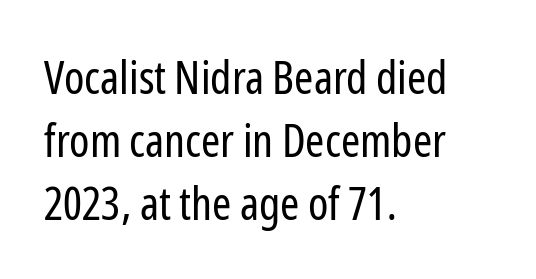
{"serif": "no", "italic": "no", "bold": "no", "weight": "regular", "width": "condensed", "stroke_contrast": "low", "x_height": "medium", "monospaced": "no", "underline": "no", "align": "left", "line_spacing": "normal", "line_spacing_ratio": 1.37, "letter_spacing": "normal", "letter_spacing_em": 0.0, "glyph_px": 46}
